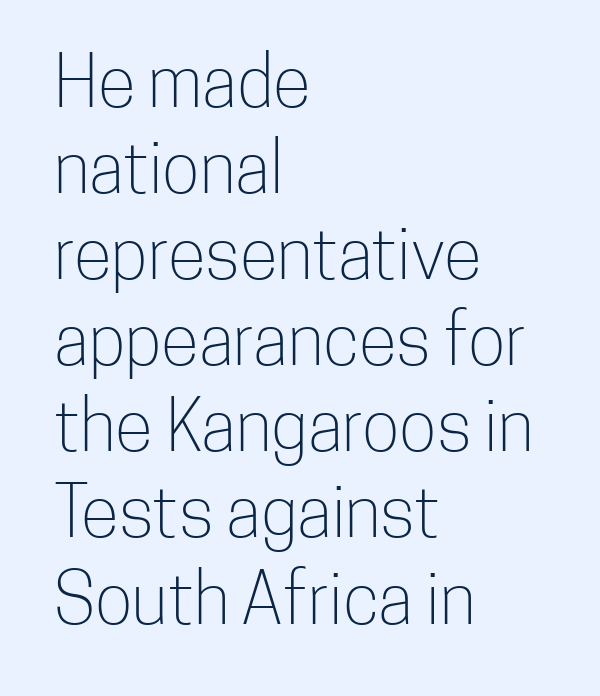
Q: Is the text bold? A: No.
Q: Is the text italic (slanted)? A: No, it is upright.
Q: Is the typeface a serif or a sans-serif typeface? A: Sans-serif.
Q: Is the text underlined? A: No.
Q: How is the paragraph aligned? A: Left-aligned.
Q: Is the spacing between letters normal or unusually wide? A: Normal.
Q: Width (condensed, normal, or wide)? A: Condensed.
Q: Stroke contrast? A: Low.
Q: x-height? A: Medium.
Q: Monospaced? A: No.
